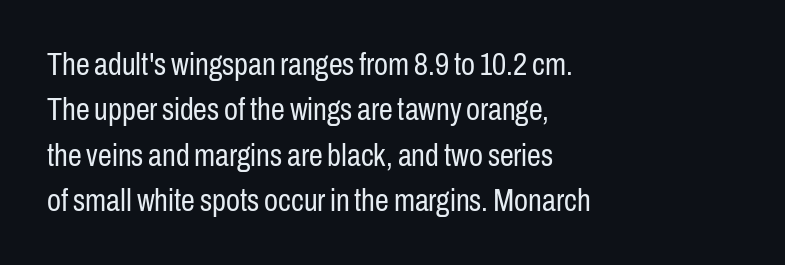
Leading: standard. The rendering shows plain stroke endings on the letterforms — a sans-serif design. A bare baseline throughout the passage. The compositor pushed each line to the left boundary. The lettering holds an erect, upright posture throughout. The face used here is proportionally spaced, like ordinary book or web type.
